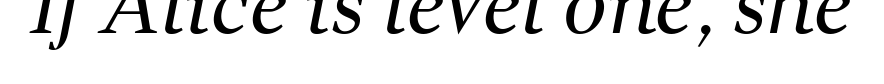
The rendering uses natural spacing where letterforms have individual widths. The horizontal fit of the characters is conventional and even. The area under the type is left untouched. Bold? No — there's no thickening of the strokes.
